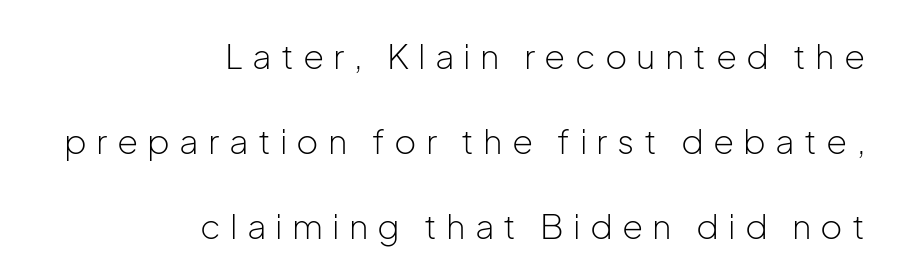
The image shows 34 px light sans-serif type, upright; set right-aligned, loose line spacing (2.5x), unusually wide letter spacing (+0.27 em), not underlined; low stroke contrast and a medium x-height.
